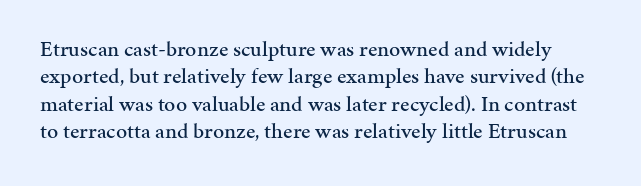
The image shows 22 px text type, upright; set normal line spacing (1.25x), normal letter spacing, not underlined.
